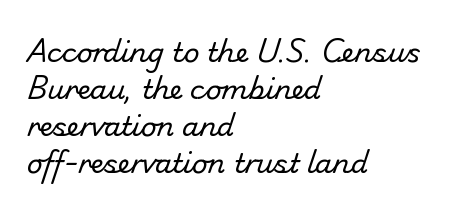
The passage shown is not underscored anywhere. The typesetter chose a ragged-right arrangement here. Letters have the restrained weight of plain body copy at most. Default kerning and tracking; the words read as compact shapes.
